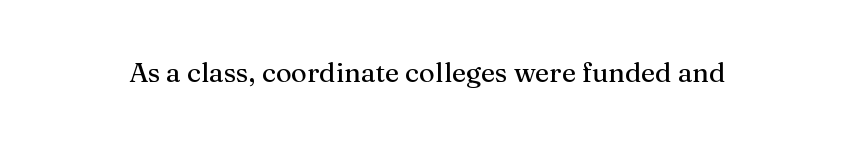
{"italic": "no", "underline": "no", "letter_spacing": "normal", "letter_spacing_em": 0.0, "glyph_px": 27}
